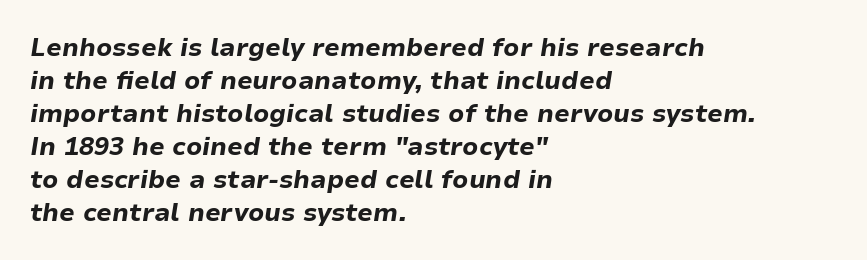
{"italic": "yes", "lean": "right", "slant_degrees": 9, "bold": "yes", "underline": "no", "align": "left", "line_spacing": "normal", "line_spacing_ratio": 1.32, "letter_spacing": "normal", "letter_spacing_em": 0.0, "glyph_px": 25}
